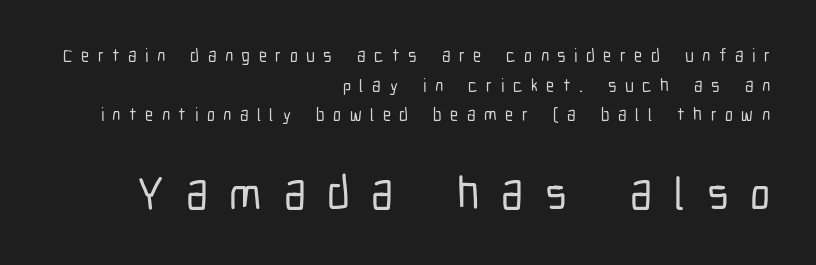
{"serif": "no", "italic": "no", "width": "condensed", "stroke_contrast": "low", "x_height": "medium", "monospaced": "no", "underline": "no", "align": "right", "line_spacing": "normal", "line_spacing_ratio": 1.64, "letter_spacing": "wide", "letter_spacing_em": 0.47, "larger_block": "second", "size_ratio": 2.56, "glyph_px": 46}
